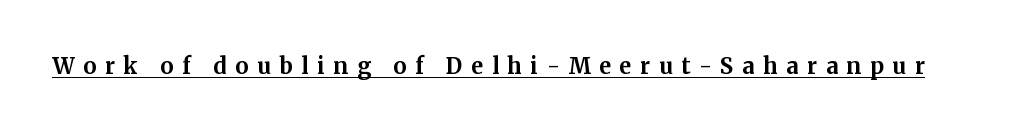
The image shows 22 px bold type, upright; set unusually wide letter spacing (+0.4 em), underlined.
